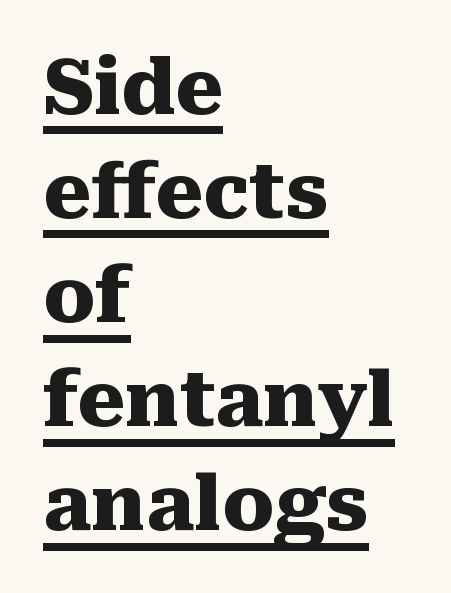
Q: Is the text bold? A: Yes.
Q: Is the text italic (slanted)? A: No, it is upright.
Q: Is the typeface a serif or a sans-serif typeface? A: Serif.
Q: Is the text underlined? A: Yes.
Q: How is the paragraph aligned? A: Left-aligned.
Q: Is the spacing between letters normal or unusually wide? A: Normal.
Q: Is the spacing between lines tight, normal or loose? A: Normal.
Q: Width (condensed, normal, or wide)? A: Normal.
Q: Stroke contrast? A: Medium.
Q: x-height? A: Medium.
Q: Monospaced? A: No.
